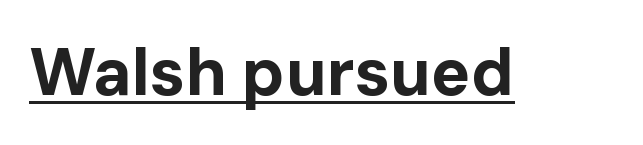
Q: Is the text bold? A: Yes.
Q: Is the text italic (slanted)? A: No, it is upright.
Q: Is the typeface a serif or a sans-serif typeface? A: Sans-serif.
Q: Is the text underlined? A: Yes.
Q: Is the spacing between letters normal or unusually wide? A: Normal.
Q: Width (condensed, normal, or wide)? A: Normal.
Q: Stroke contrast? A: Low.
Q: x-height? A: Medium.
Q: Monospaced? A: No.
